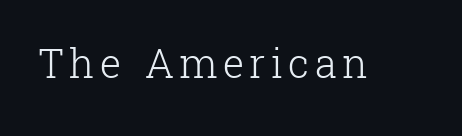
Type style note: has serifs. Proportional: the letters do not fall into vertical columns. Beneath every word, the page is bare. When letters stand straight like this, we call the style roman or upright. Ink coverage per letter is moderate at most.
